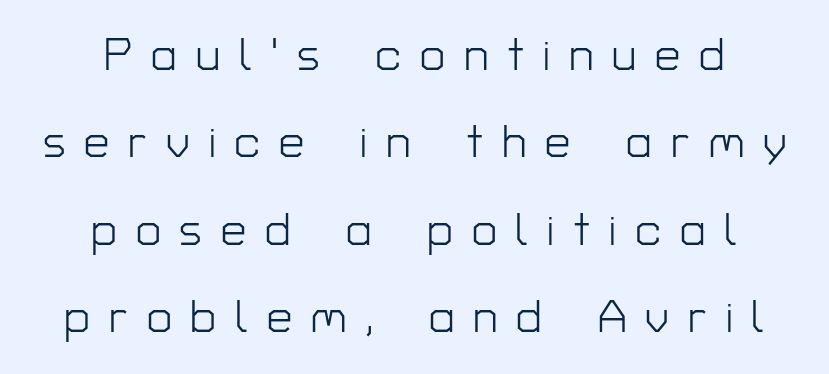
The image shows 45 px light sans-serif type, upright; set centered, loose line spacing (1.94x), unusually wide letter spacing (+0.42 em), not underlined; low stroke contrast and a medium x-height.
